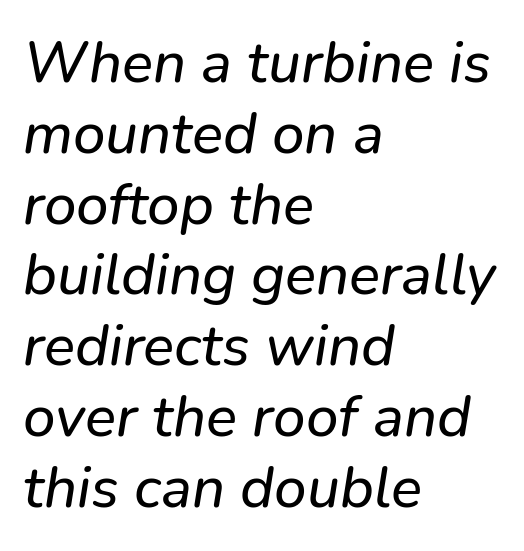
Q: Is the typeface a serif or a sans-serif typeface? A: Sans-serif.
Q: Is the text underlined? A: No.
Q: How is the paragraph aligned? A: Left-aligned.
Q: Is the spacing between letters normal or unusually wide? A: Normal.
Q: Width (condensed, normal, or wide)? A: Normal.
Q: Stroke contrast? A: Low.
Q: x-height? A: Medium.
Q: Monospaced? A: No.
